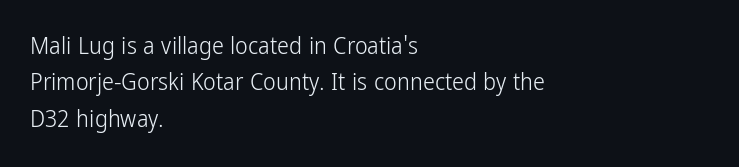
{"italic": "no", "bold": "no", "underline": "no", "align": "left", "line_spacing": "normal", "line_spacing_ratio": 1.52, "letter_spacing": "normal", "letter_spacing_em": 0.0, "glyph_px": 24}
